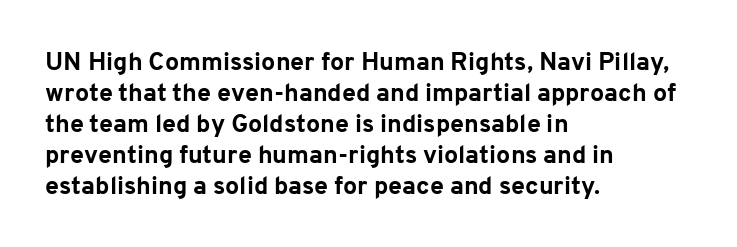
You'd pick this weight for a headline — it's a proper bold. Upright lettering throughout. Nothing unusual about the tracking: characters are spaced as the font intends. Check the space under the baseline: it is left empty.
